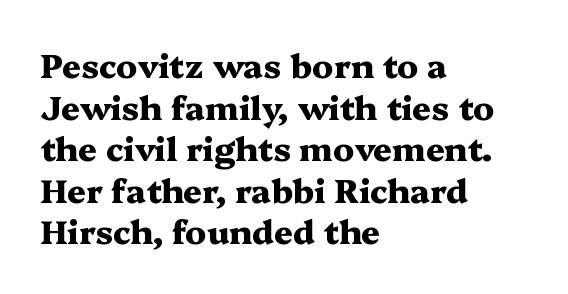
The image shows 33 px heavy, wide serif type, upright; set left-aligned, normal line spacing (1.26x), normal letter spacing, not underlined; medium stroke contrast and a medium x-height.
